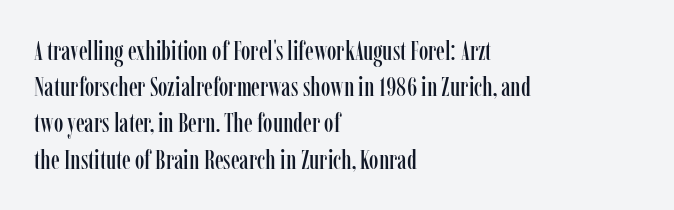
{"italic": "no", "underline": "no", "align": "left", "line_spacing": "normal", "line_spacing_ratio": 1.34, "letter_spacing": "normal", "letter_spacing_em": 0.0, "glyph_px": 27}
